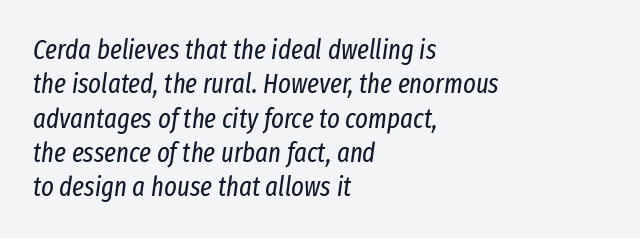
The image shows 27 px text type, italic (leaning right); set left-aligned, normal line spacing (1.27x), normal letter spacing, not underlined.
